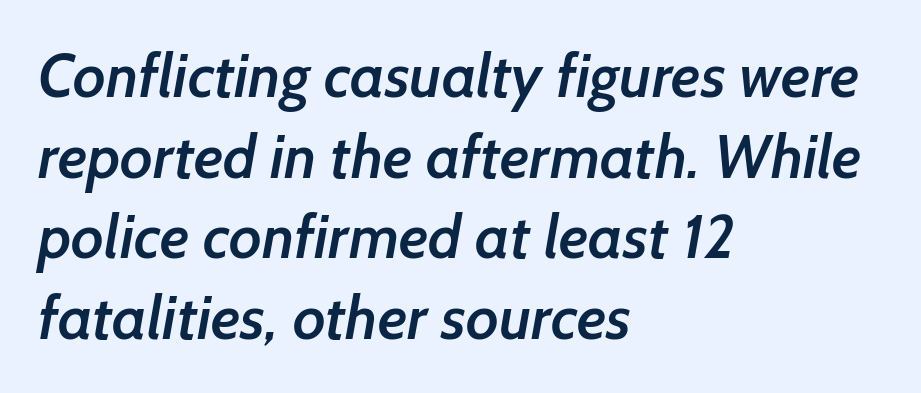
Q: Is the text bold? A: Semi-bold.
Q: Is the typeface a serif or a sans-serif typeface? A: Sans-serif.
Q: Is the text underlined? A: No.
Q: How is the paragraph aligned? A: Left-aligned.
Q: Is the spacing between letters normal or unusually wide? A: Normal.
Q: Is the spacing between lines tight, normal or loose? A: Normal.
Q: Width (condensed, normal, or wide)? A: Normal.
Q: Stroke contrast? A: Low.
Q: x-height? A: Medium.
Q: Monospaced? A: No.
